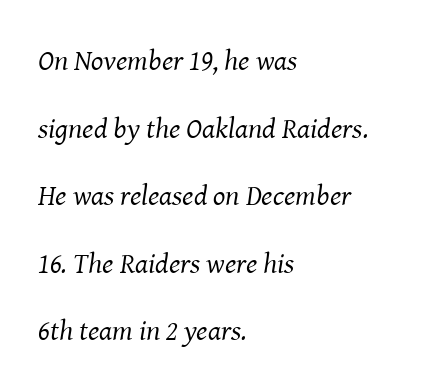
Between one letter and the next there's only the usual sliver of space. The weight tops out at a normal text grade. The face used here is proportionally spaced, like ordinary book or web type. Type without underlining. Caption: multi-line text, flush left, ragged right. Widely set lines give the paragraph a tall, airy silhouette.
